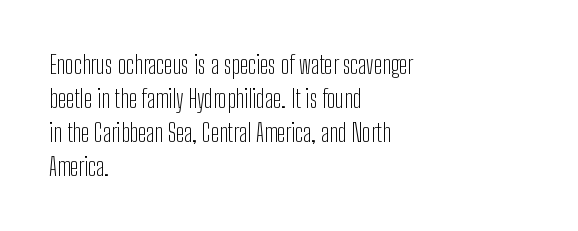
A normal amount of white space separates one row of letters from the next. Honestly, the letter spacing is just normal — you wouldn't notice it. The font's upright variant was chosen for this text. Is this a heavy cut? Hardly; it is regular or lighter. Caption: multi-line text, flush left, ragged right.
